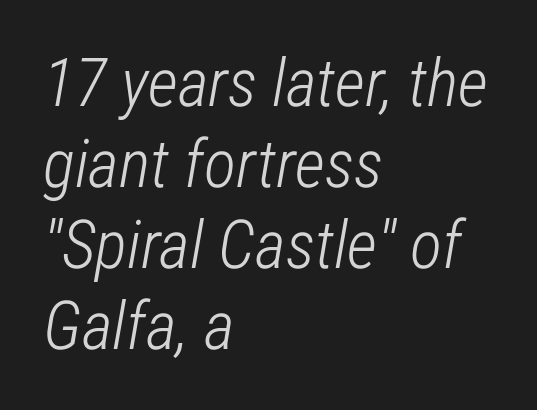
{"italic": "yes", "lean": "right", "slant_degrees": 12, "bold": "no", "weight": "light", "width": "condensed", "stroke_contrast": "low", "x_height": "medium", "monospaced": "no", "underline": "no", "align": "left", "line_spacing_ratio": 1.21, "letter_spacing": "normal", "letter_spacing_em": 0.0, "glyph_px": 67}
